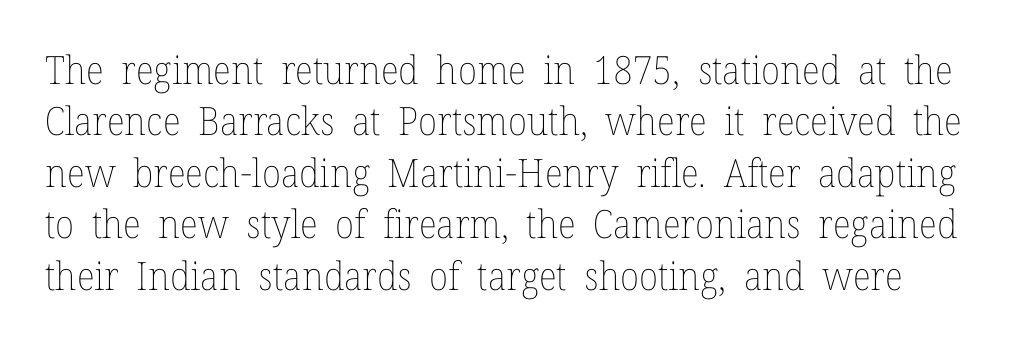
Only glyphs here, with clear space below each row. You could not count columns in this text — the font is proportionally spaced. These glyphs show unthickened strokes, regular width or finer. Line spacing here is normal. If you drew a line through each stem, it would be perfectly vertical.
